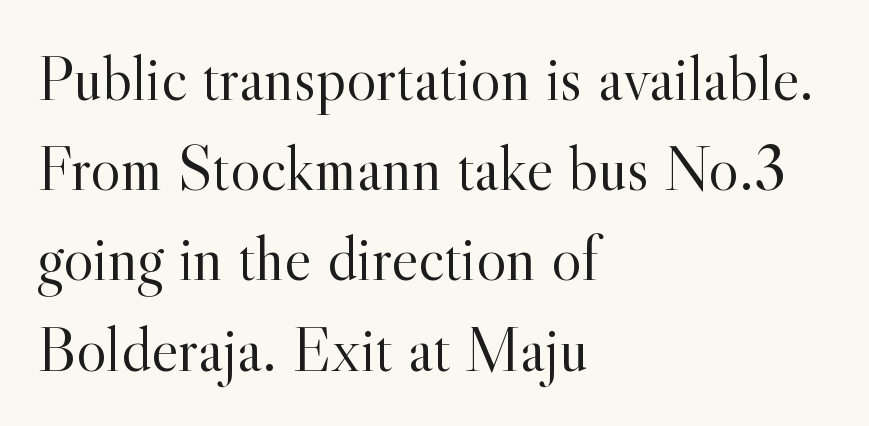
Q: Is the text bold? A: No.
Q: Is the text italic (slanted)? A: No, it is upright.
Q: Is the typeface a serif or a sans-serif typeface? A: Serif.
Q: Is the text underlined? A: No.
Q: How is the paragraph aligned? A: Left-aligned.
Q: Is the spacing between letters normal or unusually wide? A: Normal.
Q: Is the spacing between lines tight, normal or loose? A: Normal.
Q: Width (condensed, normal, or wide)? A: Normal.
Q: x-height? A: Small.
Q: Monospaced? A: No.
